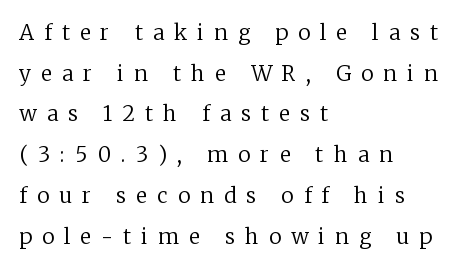
The image shows 21 px text type, upright; set left-aligned, loose line spacing (1.94x), unusually wide letter spacing (+0.48 em), not underlined.
